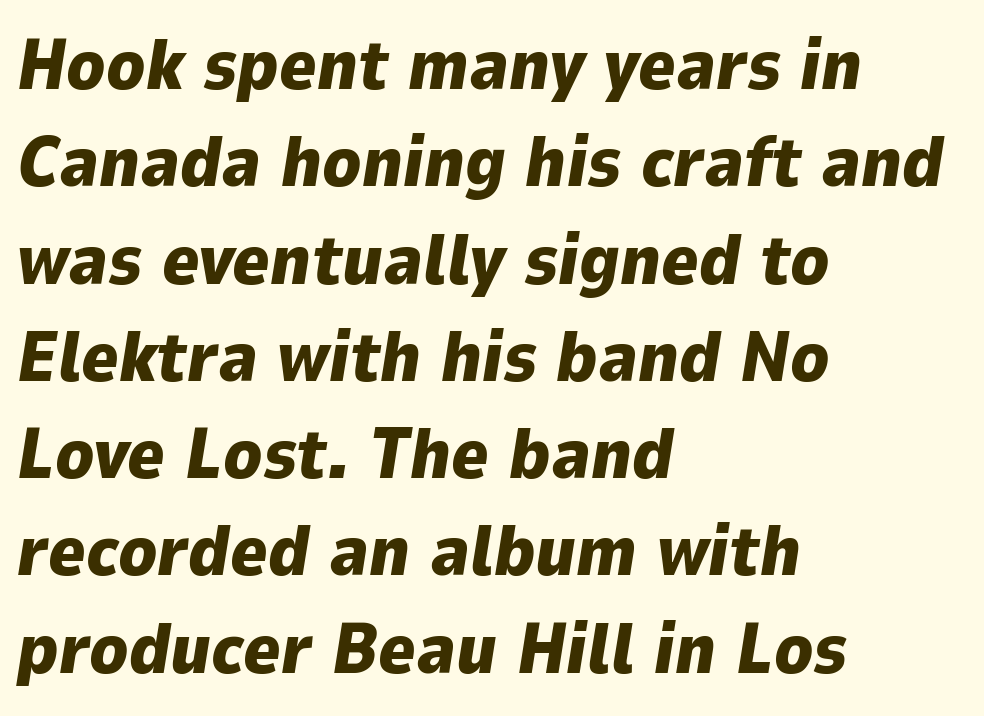
The designer left line spacing at the default. The passage shown is not underscored anywhere. The rendering anchors every line to the left-hand side. The passage shown is typed in a proportional face where columns would drift.
